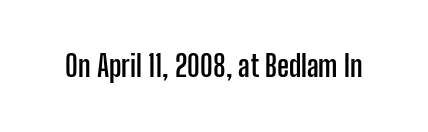
The image shows 29 px semibold, condensed sans-serif type, upright; set normal letter spacing, not underlined; low stroke contrast and a medium x-height.
